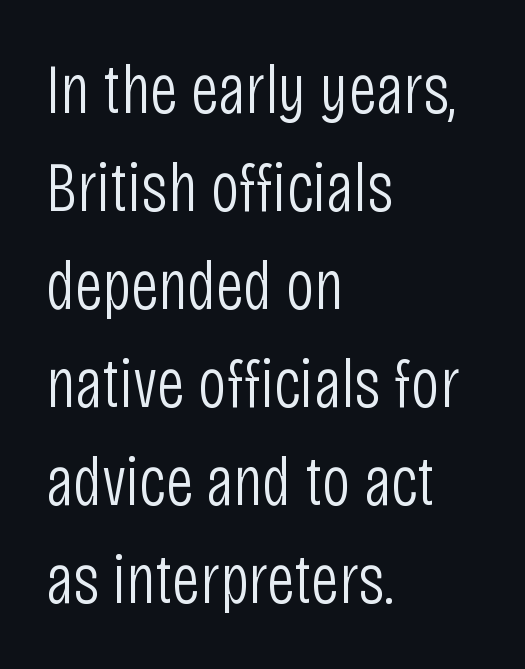
{"serif": "no", "italic": "no", "bold": "no", "weight": "light", "width": "condensed", "stroke_contrast": "low", "x_height": "large", "monospaced": "no", "underline": "no", "align": "left", "line_spacing": "normal", "line_spacing_ratio": 1.38, "letter_spacing": "normal", "letter_spacing_em": 0.0, "glyph_px": 71}
